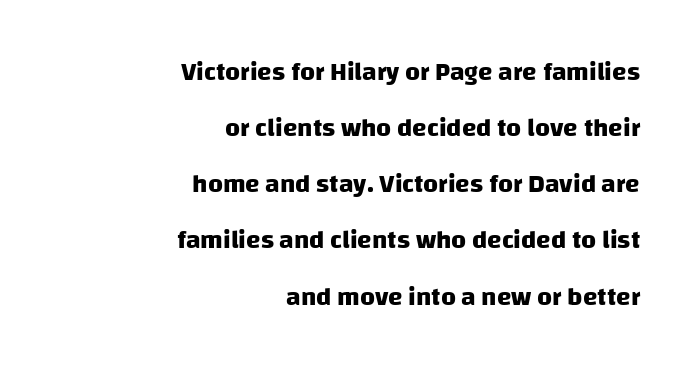
{"bold": "yes", "underline": "no", "align": "right", "line_spacing": "loose", "line_spacing_ratio": 2.16, "letter_spacing": "normal", "letter_spacing_em": 0.0, "glyph_px": 26}
